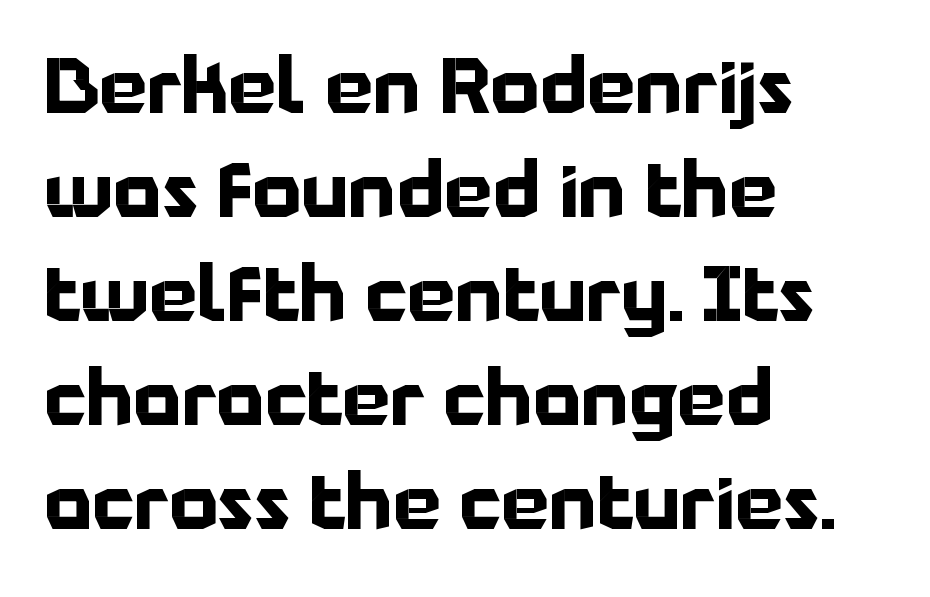
In CSS terms this would be text-align: left. The line-height multiplier appears to be the usual default. Does the lettering tilt? It doesn't — this is upright. Quick note: underline off.
